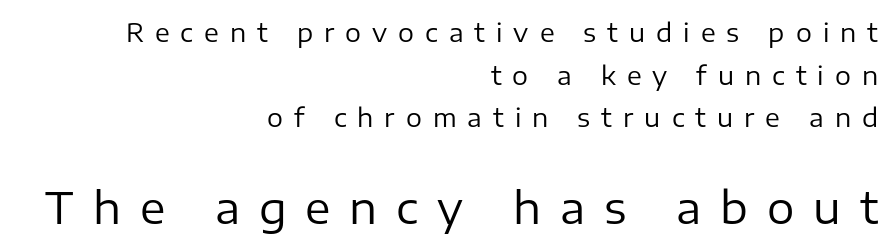
Each letter's strokes conclude bluntly, with no projecting serifs. The more generous point size was reserved for the lower chunk. Alignment: flush right. If you drew a line through each stem, it would be perfectly vertical.
